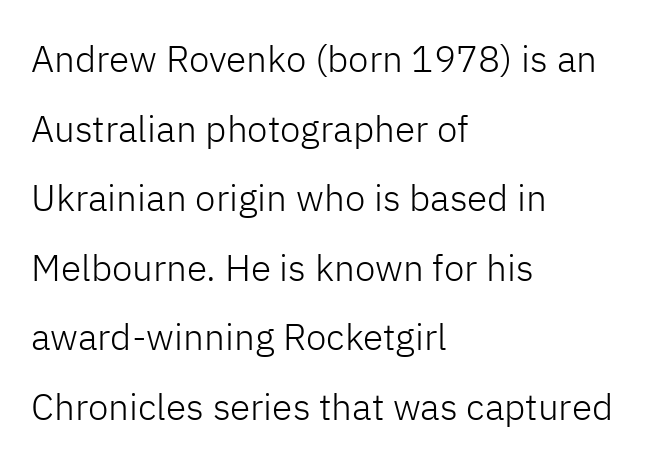
The image shows 37 px light sans-serif type, upright; set left-aligned, line spacing 1.88x, normal letter spacing, not underlined; low stroke contrast and a medium x-height.
